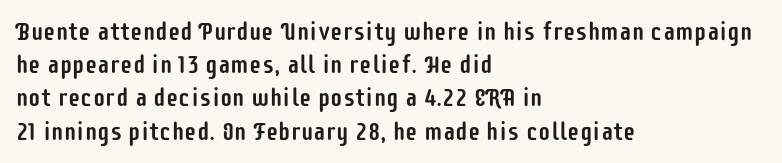
Q: Is the text italic (slanted)? A: No, it is upright.
Q: Is the text underlined? A: No.
Q: How is the paragraph aligned? A: Left-aligned.
Q: Is the spacing between letters normal or unusually wide? A: Normal.
Q: Is the spacing between lines tight, normal or loose? A: Normal.
